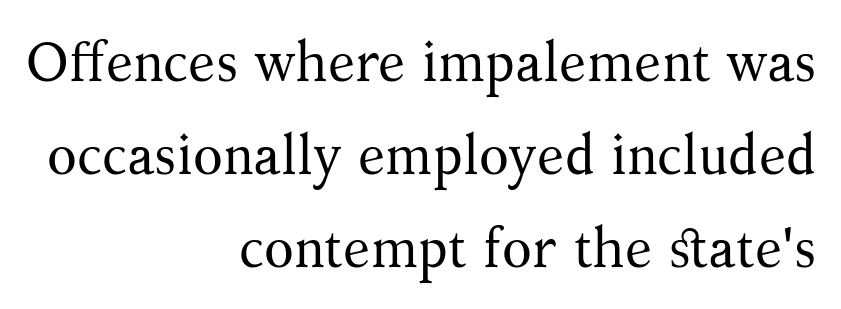
Q: Is the text bold? A: No.
Q: Is the text italic (slanted)? A: No, it is upright.
Q: Is the typeface a serif or a sans-serif typeface? A: Serif.
Q: Is the text underlined? A: No.
Q: How is the paragraph aligned? A: Right-aligned.
Q: Is the spacing between letters normal or unusually wide? A: Normal.
Q: Is the spacing between lines tight, normal or loose? A: Normal.
Q: Width (condensed, normal, or wide)? A: Normal.
Q: Stroke contrast? A: Medium.
Q: x-height? A: Medium.
Q: Monospaced? A: No.
